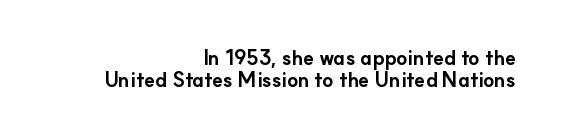
Q: Is the text bold? A: Yes.
Q: Is the text italic (slanted)? A: No, it is upright.
Q: Is the text underlined? A: No.
Q: How is the paragraph aligned? A: Right-aligned.
Q: Is the spacing between letters normal or unusually wide? A: Normal.
Q: Is the spacing between lines tight, normal or loose? A: Tight.
